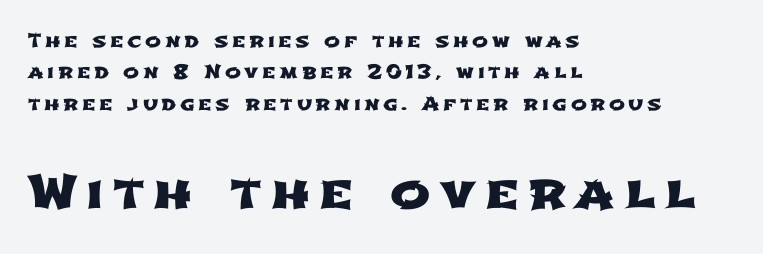
{"serif": "no", "width": "wide", "stroke_contrast": "low", "x_height": "medium", "monospaced": "no", "underline": "no", "align": "left", "line_spacing": "normal", "line_spacing_ratio": 1.65, "larger_block": "second", "size_ratio": 2.53, "glyph_px": 48}
